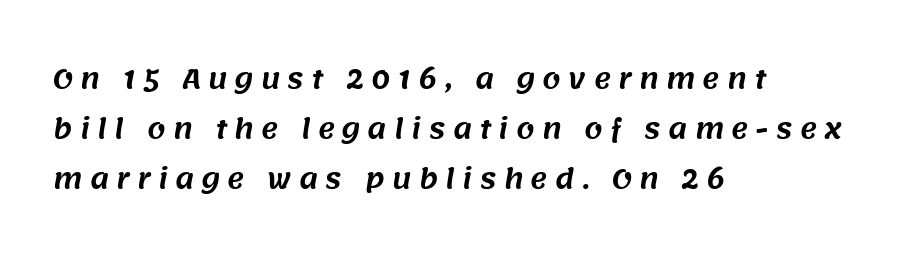
{"underline": "no", "align": "left", "line_spacing": "loose", "line_spacing_ratio": 1.93, "letter_spacing": "wide", "letter_spacing_em": 0.28, "glyph_px": 26}
